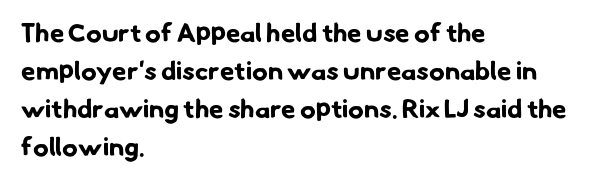
Notice how descenders clear the ascenders below comfortably — that's standard leading. Bold? Absolutely — the strokes are thick and heavy. The paragraph shown leans on its left margin. The words here are not underlined.
